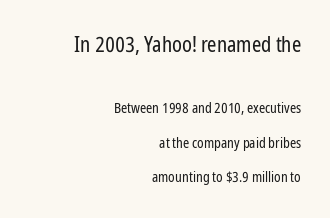
The image shows 21 px text type, upright; set right-aligned, loose line spacing (2.48x), normal letter spacing, not underlined; the first (top) block is 1.5x larger.
